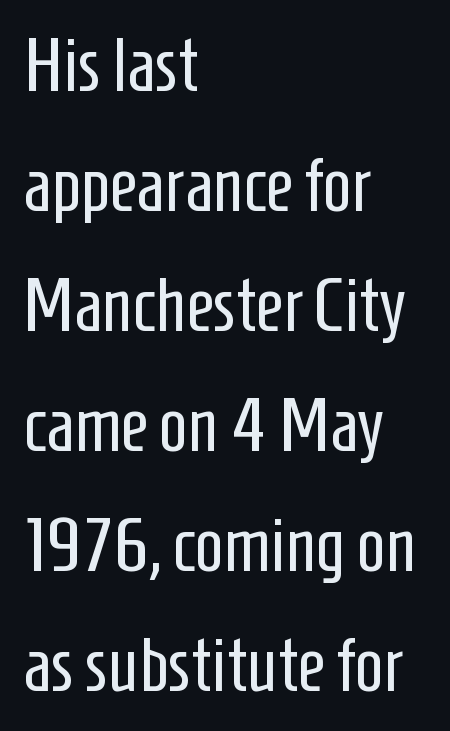
{"serif": "no", "italic": "no", "bold": "no", "weight": "regular", "width": "condensed", "stroke_contrast": "low", "x_height": "medium", "monospaced": "no", "underline": "no", "align": "left", "line_spacing": "normal", "line_spacing_ratio": 1.58, "letter_spacing": "normal", "letter_spacing_em": 0.0, "glyph_px": 76}
